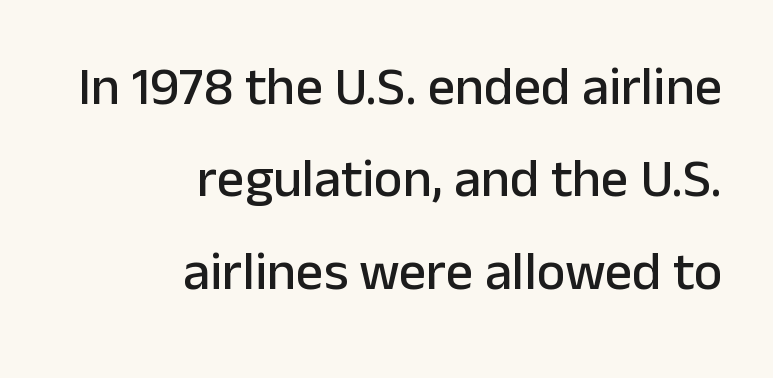
Q: Is the text italic (slanted)? A: No, it is upright.
Q: Is the typeface a serif or a sans-serif typeface? A: Sans-serif.
Q: Is the text underlined? A: No.
Q: How is the paragraph aligned? A: Right-aligned.
Q: Is the spacing between letters normal or unusually wide? A: Normal.
Q: Width (condensed, normal, or wide)? A: Normal.
Q: Stroke contrast? A: Low.
Q: x-height? A: Medium.
Q: Monospaced? A: No.
